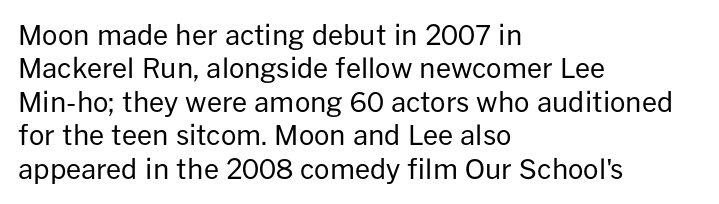
Q: Is the text bold? A: No.
Q: Is the text italic (slanted)? A: No, it is upright.
Q: Is the text underlined? A: No.
Q: How is the paragraph aligned? A: Left-aligned.
Q: Is the spacing between letters normal or unusually wide? A: Normal.
